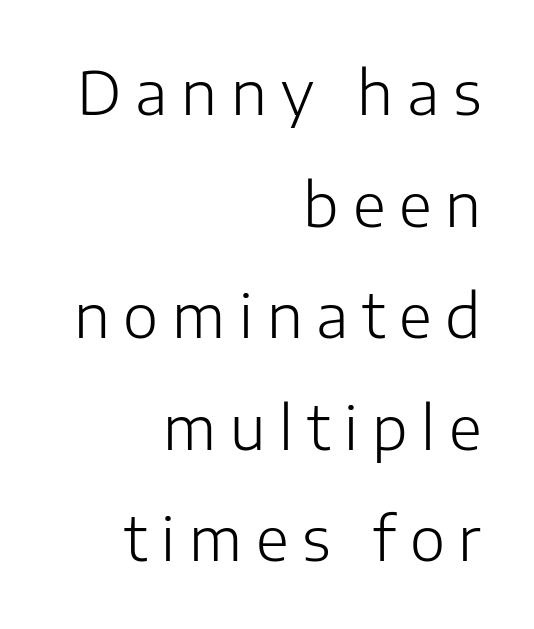
Q: Is the text bold? A: No.
Q: Is the text italic (slanted)? A: No, it is upright.
Q: Is the typeface a serif or a sans-serif typeface? A: Sans-serif.
Q: Is the text underlined? A: No.
Q: How is the paragraph aligned? A: Right-aligned.
Q: Is the spacing between letters normal or unusually wide? A: Unusually wide.
Q: Width (condensed, normal, or wide)? A: Normal.
Q: Stroke contrast? A: Low.
Q: x-height? A: Medium.
Q: Monospaced? A: No.
